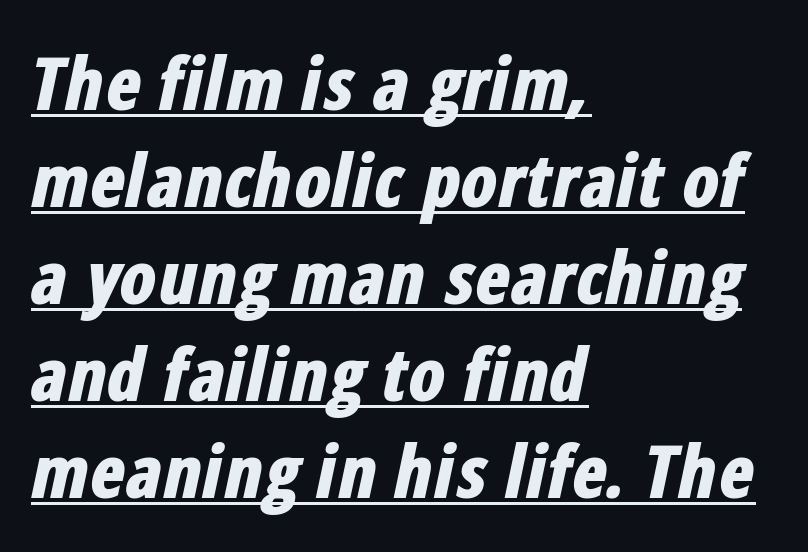
The image shows 73 px bold, condensed type, italic (leaning right); set left-aligned, normal line spacing (1.33x), normal letter spacing, underlined; low stroke contrast and a medium x-height.
